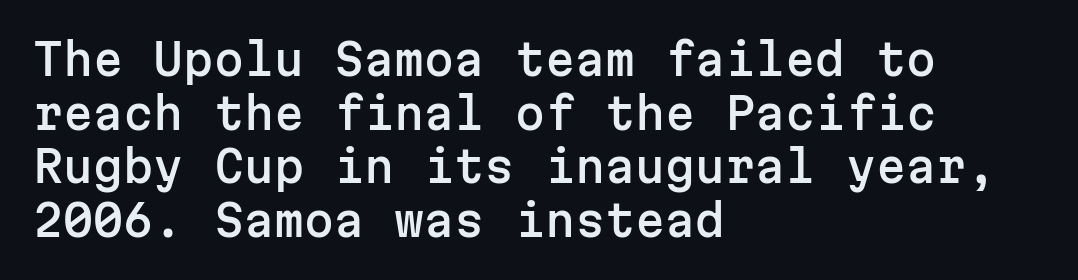
Q: Is the text italic (slanted)? A: No, it is upright.
Q: Is the typeface a serif or a sans-serif typeface? A: Sans-serif.
Q: Is the text underlined? A: No.
Q: How is the paragraph aligned? A: Left-aligned.
Q: Is the spacing between letters normal or unusually wide? A: Normal.
Q: Is the spacing between lines tight, normal or loose? A: Normal.
Q: Width (condensed, normal, or wide)? A: Normal.
Q: Stroke contrast? A: Low.
Q: x-height? A: Medium.
Q: Monospaced? A: Yes.
